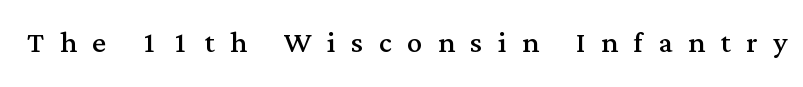
{"serif": "yes", "italic": "no", "bold": "no", "weight": "regular", "width": "normal", "stroke_contrast": "medium", "x_height": "medium", "monospaced": "no", "underline": "no", "letter_spacing": "wide", "letter_spacing_em": 0.41, "glyph_px": 38}
